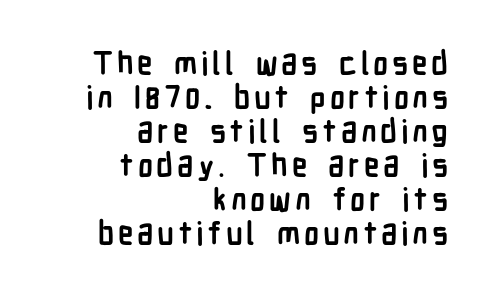
Bare-footed words on every line. I'd describe the lettering as bold — thick and assertive. The ragged edge is on the left, which tells us the setting is flush right. What kind of face is this? One without serifs — a sans.
